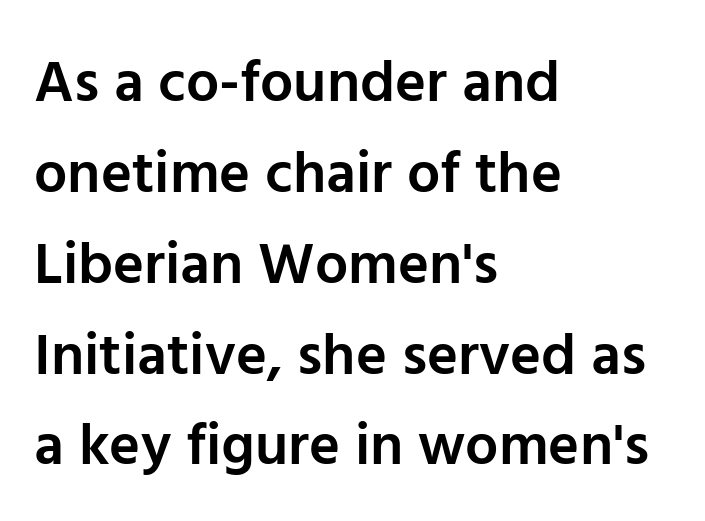
Q: Is the text bold? A: Semi-bold.
Q: Is the text italic (slanted)? A: No, it is upright.
Q: Is the typeface a serif or a sans-serif typeface? A: Sans-serif.
Q: Is the text underlined? A: No.
Q: How is the paragraph aligned? A: Left-aligned.
Q: Is the spacing between letters normal or unusually wide? A: Normal.
Q: Is the spacing between lines tight, normal or loose? A: Normal.
Q: Width (condensed, normal, or wide)? A: Normal.
Q: Stroke contrast? A: Low.
Q: x-height? A: Medium.
Q: Monospaced? A: No.
